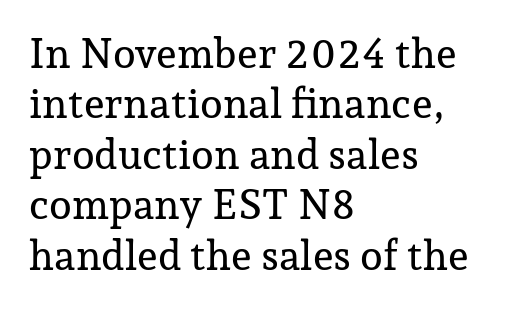
The passage shown is not underscored anywhere. The axis of the letterforms is exactly vertical. Each word holds together tightly as a unit, with standard inter-letter gaps. Is this a fixed-width face? No — the glyphs have proportional, varying widths.
